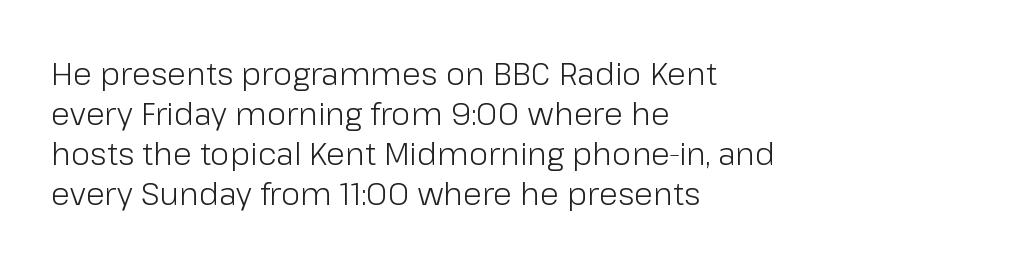
{"serif": "no", "italic": "no", "bold": "no", "weight": "light", "width": "normal", "stroke_contrast": "low", "x_height": "medium", "monospaced": "no", "underline": "no", "align": "left", "line_spacing": "normal", "line_spacing_ratio": 1.29, "letter_spacing": "normal", "letter_spacing_em": 0.0, "glyph_px": 31}
